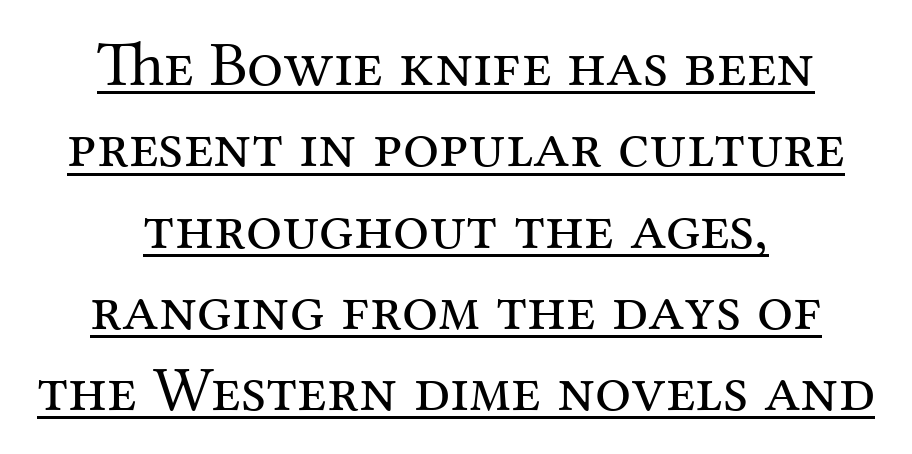
{"serif": "yes", "italic": "no", "bold": "no", "weight": "regular", "width": "normal", "stroke_contrast": "medium", "x_height": "medium", "monospaced": "no", "underline": "yes", "align": "center", "line_spacing": "normal", "line_spacing_ratio": 1.27, "letter_spacing": "normal", "letter_spacing_em": 0.0, "glyph_px": 64}
